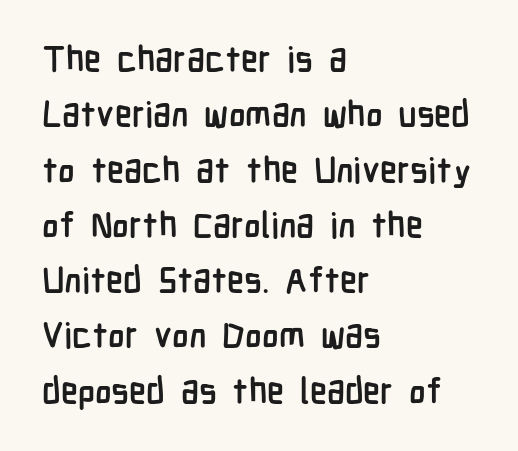
Q: Is the text bold? A: Yes.
Q: Is the text italic (slanted)? A: No, it is upright.
Q: Is the typeface a serif or a sans-serif typeface? A: Sans-serif.
Q: Is the text underlined? A: No.
Q: How is the paragraph aligned? A: Left-aligned.
Q: Is the spacing between letters normal or unusually wide? A: Normal.
Q: Is the spacing between lines tight, normal or loose? A: Normal.
Q: Width (condensed, normal, or wide)? A: Condensed.
Q: Stroke contrast? A: Low.
Q: x-height? A: Medium.
Q: Monospaced? A: No.
